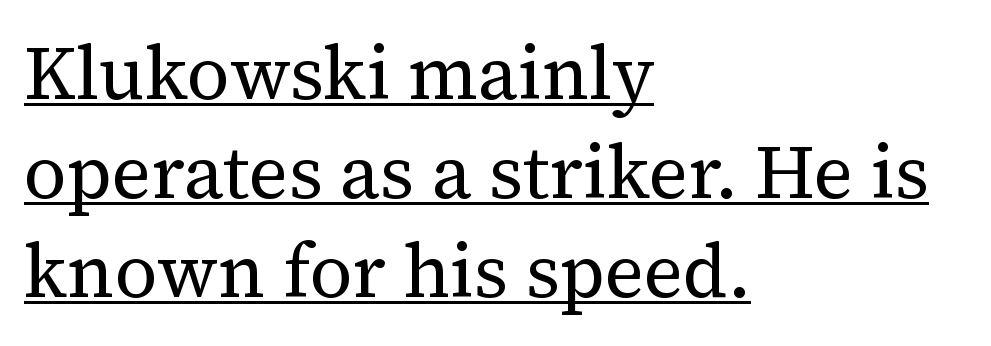
Q: Is the text bold? A: No.
Q: Is the text italic (slanted)? A: No, it is upright.
Q: Is the typeface a serif or a sans-serif typeface? A: Serif.
Q: Is the text underlined? A: Yes.
Q: How is the paragraph aligned? A: Left-aligned.
Q: Is the spacing between letters normal or unusually wide? A: Normal.
Q: Is the spacing between lines tight, normal or loose? A: Normal.
Q: Width (condensed, normal, or wide)? A: Normal.
Q: Stroke contrast? A: Medium.
Q: x-height? A: Medium.
Q: Monospaced? A: No.
